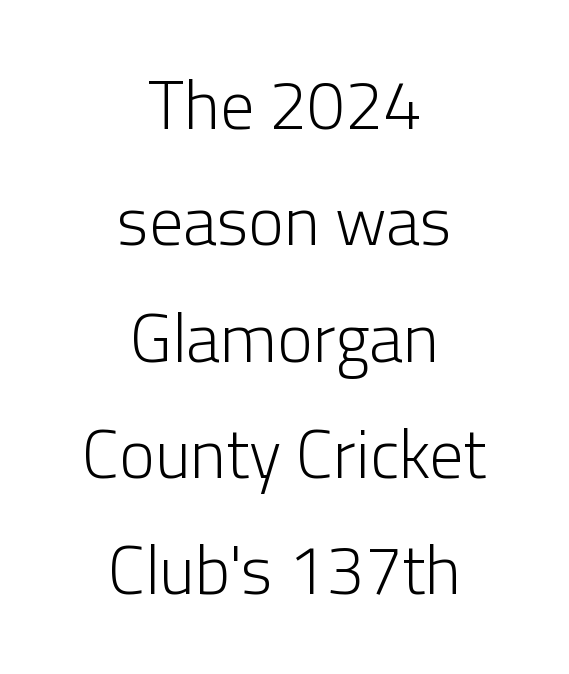
{"serif": "no", "italic": "no", "bold": "no", "weight": "light", "width": "normal", "stroke_contrast": "low", "x_height": "medium", "monospaced": "no", "underline": "no", "align": "center", "line_spacing_ratio": 1.71, "letter_spacing": "normal", "letter_spacing_em": 0.0, "glyph_px": 68}
